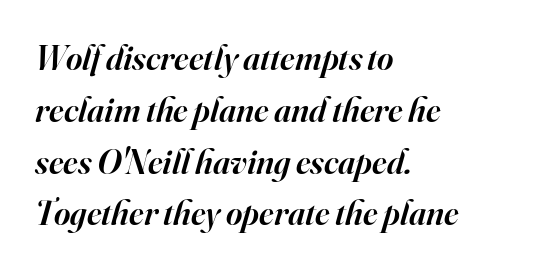
Q: Is the text bold? A: Semi-bold.
Q: Is the text italic (slanted)? A: Yes, it leans right by about 16 degrees.
Q: Is the typeface a serif or a sans-serif typeface? A: Serif.
Q: Is the text underlined? A: No.
Q: How is the paragraph aligned? A: Left-aligned.
Q: Is the spacing between letters normal or unusually wide? A: Normal.
Q: Is the spacing between lines tight, normal or loose? A: Normal.
Q: Width (condensed, normal, or wide)? A: Normal.
Q: Stroke contrast? A: High.
Q: x-height? A: Small.
Q: Monospaced? A: No.
